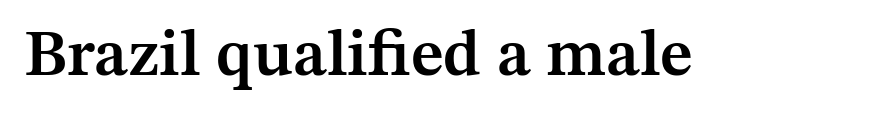
{"serif": "yes", "italic": "no", "bold": "semi", "weight": "semibold", "width": "normal", "stroke_contrast": "medium", "x_height": "medium", "monospaced": "no", "underline": "no", "letter_spacing": "normal", "letter_spacing_em": 0.0, "glyph_px": 66}
